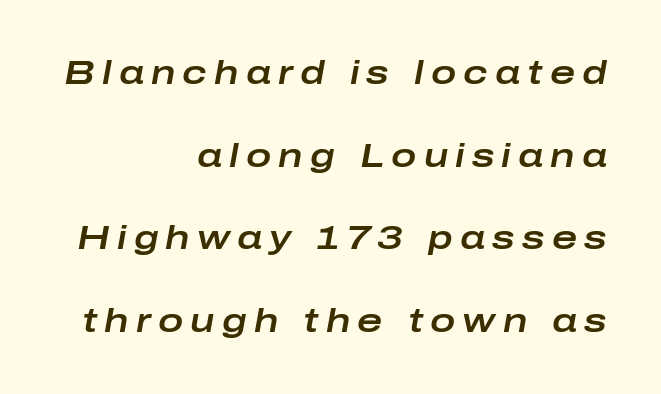
Q: Is the text italic (slanted)? A: Yes, it leans right by about 10 degrees.
Q: Is the text underlined? A: No.
Q: How is the paragraph aligned? A: Right-aligned.
Q: Is the spacing between letters normal or unusually wide? A: Unusually wide.
Q: Is the spacing between lines tight, normal or loose? A: Loose.
Q: Width (condensed, normal, or wide)? A: Wide.
Q: Stroke contrast? A: Low.
Q: x-height? A: Medium.
Q: Monospaced? A: No.
